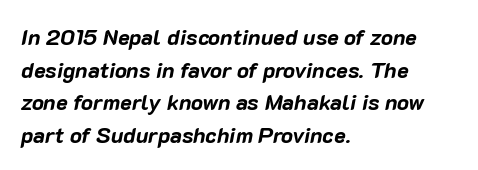
The image shows 22 px bold type, italic (leaning right); set left-aligned, normal line spacing (1.48x), normal letter spacing, not underlined.
